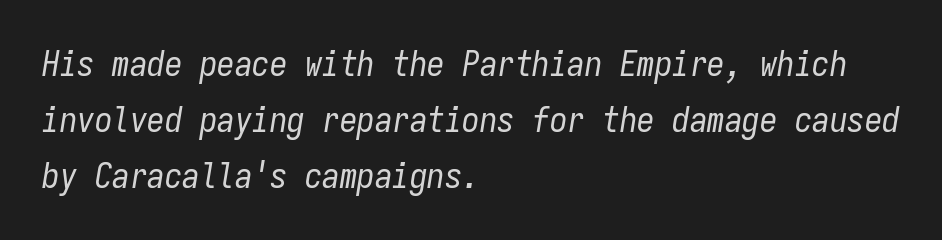
The foot of each line stays bare and open. Reading down the block, your eye returns to a fixed left position each line. Successive baselines arrive at the customary interval. Slanted lettering throughout.
